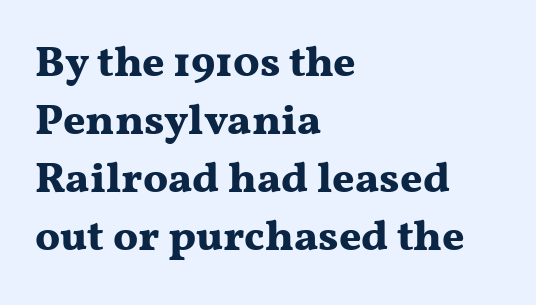
The image shows 43 px bold, wide serif type, upright; set left-aligned, normal line spacing (1.35x), normal letter spacing, not underlined; medium stroke contrast and a medium x-height.
